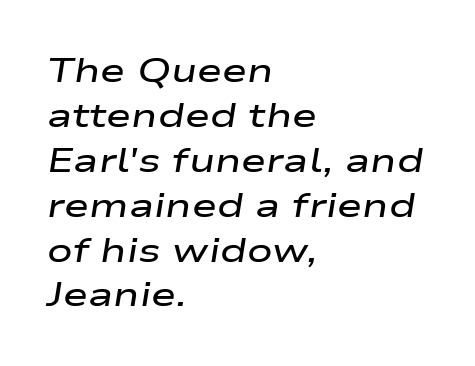
A typesetter would call this leading conventional body-copy spacing. The space directly below the letters is spotless. If you drew a line through each stem, it would be angled. The face used here is rendered with its standard letterfit.
